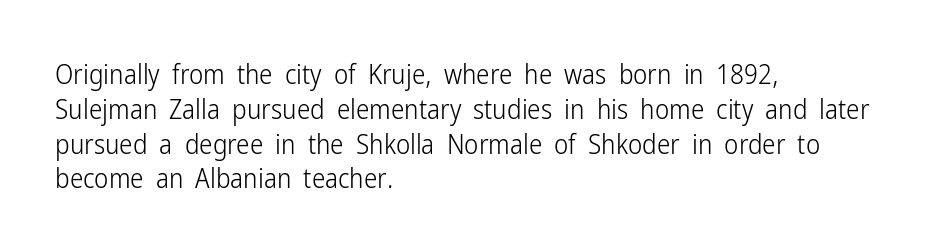
The image shows 27 px text type, upright; set left-aligned, normal line spacing (1.29x), normal letter spacing, not underlined.
